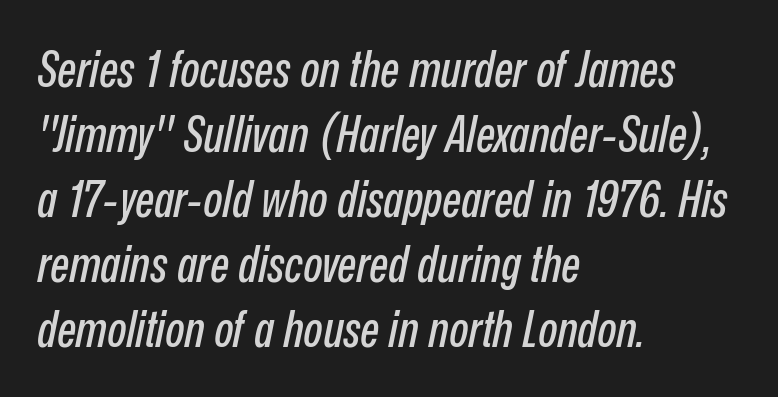
Reading down the block, your eye returns to a fixed left position each line. Think of a printed novel: that variable character pitch is what you see here. A clean baseline with only descenders dipping below it. Between one letter and the next there's only the usual sliver of space. The specimen reads as italic at a glance. Horizontal bands of white between lines are of average thickness.
